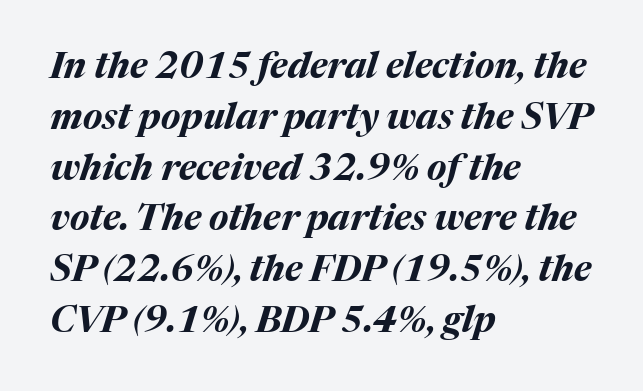
The zone under the glyphs is completely vacant. Look at the tracking — it's just the regular setting, nothing added. Short and long lines alike share a common starting point at left. Looking at the ascenders, they clearly lean. You could not count columns in this text — the font is proportionally spaced.
